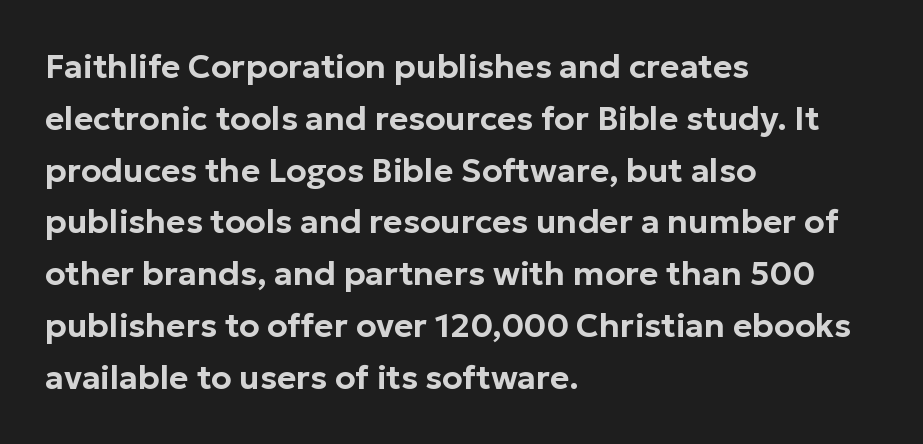
The foot of each line stays bare and open. The type sits square on the baseline with zero lean. The lines are quadded left. The rendering keeps characters at their native spacing. Regarding serifs, this sample does without them.
